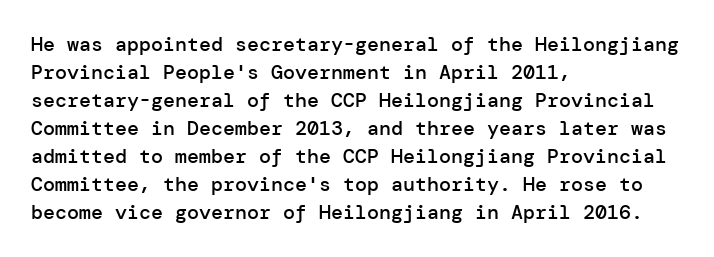
{"italic": "no", "bold": "semi", "underline": "no", "align": "left", "line_spacing": "normal", "line_spacing_ratio": 1.4, "letter_spacing": "normal", "letter_spacing_em": 0.0, "glyph_px": 20}
